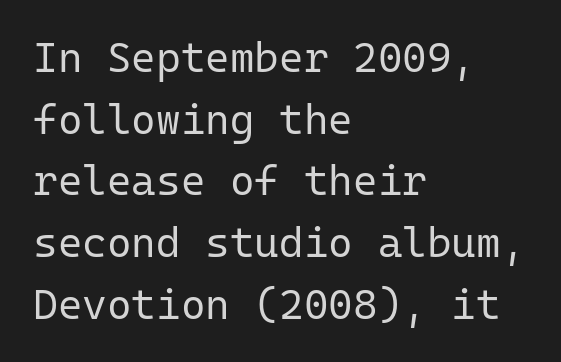
This rendering leaves character spacing at its baseline value. You could count columns in this text — the font is strictly monospaced. Are there feet on the stems? There aren't — it's a sans. The space between consecutive lines is moderate. Line starts are locked; line ends wander.
